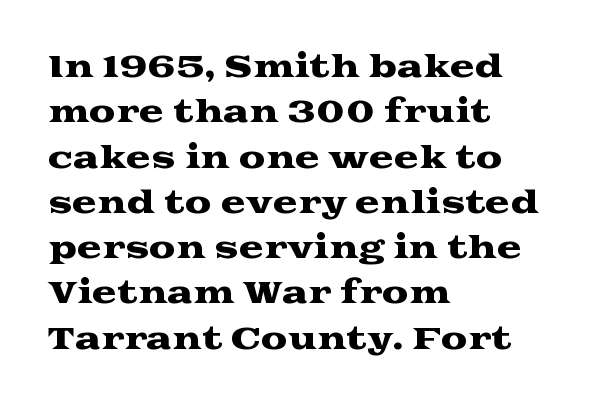
The image shows 30 px wide serif type, upright; set left-aligned, normal line spacing (1.51x), normal letter spacing, not underlined; medium stroke contrast and a medium x-height.
